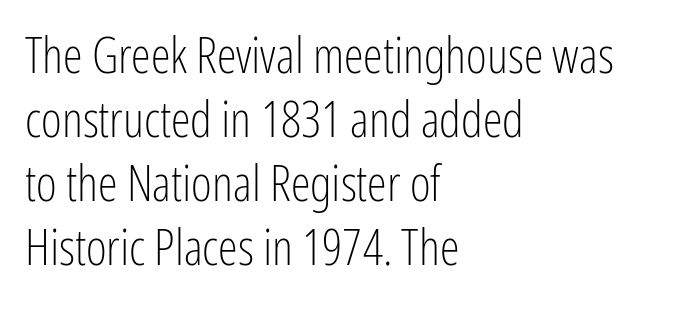
If you drew a line through each stem, it would be perfectly vertical. Underlining? Definitely not there. The paragraph has a hard left edge and a soft right edge. In terms of letterform style, serifs are entirely absent.
